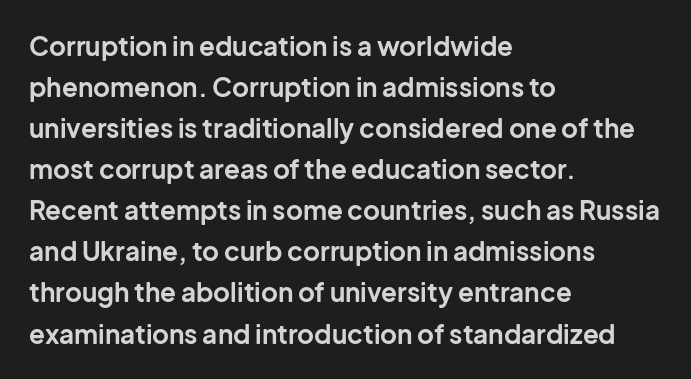
Standard letterfit; no display-style spreading of the glyphs. Compared with typical paragraphs, the rows here are spaced about the same. A bare baseline throughout the passage. Every stem runs plumb, perpendicular to the baseline. The typesetter chose a ragged-right arrangement here. The font is running at its bold setting.
